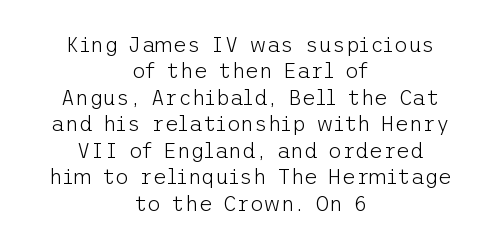
Q: Is the text bold? A: No.
Q: Is the text italic (slanted)? A: No, it is upright.
Q: Is the text underlined? A: No.
Q: How is the paragraph aligned? A: Centered.
Q: Is the spacing between letters normal or unusually wide? A: Normal.
Q: Is the spacing between lines tight, normal or loose? A: Normal.
